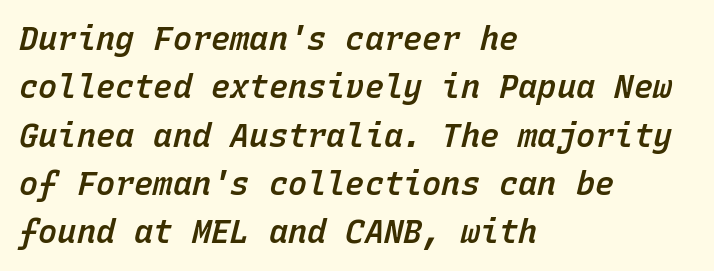
The image shows 32 px semibold type, italic (leaning right), monospaced; set left-aligned, normal line spacing (1.51x), normal letter spacing, not underlined; low stroke contrast and a medium x-height.
